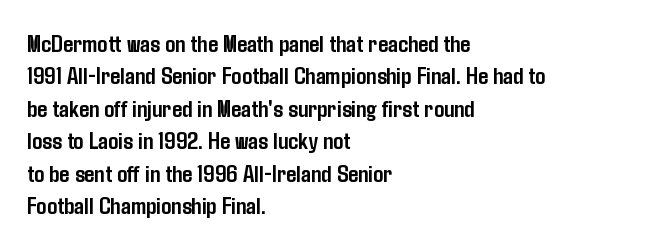
A typesetter would mark this as roman, not italic. The strokes are fattened all the way to bold. Beneath every word, the page is bare. The letters sit at their default tracking, neither squeezed nor spread. Notice how the passage keeps a crisp vertical edge on the left only. The lines sit at an ordinary, default distance from one another.
